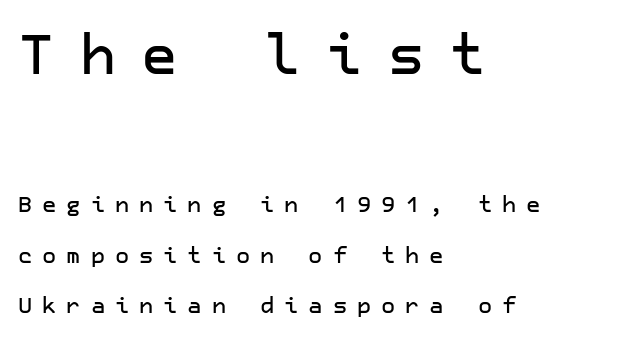
Q: Is the text italic (slanted)? A: No, it is upright.
Q: Is the typeface a serif or a sans-serif typeface? A: Sans-serif.
Q: Is the text underlined? A: No.
Q: How is the paragraph aligned? A: Left-aligned.
Q: Is the spacing between letters normal or unusually wide? A: Unusually wide.
Q: Is the spacing between lines tight, normal or loose? A: Loose.
Q: Which block of text is set in a larger size, the first (top) or the second (bottom)? A: The first (top) one.
Q: Width (condensed, normal, or wide)? A: Normal.
Q: Stroke contrast? A: Low.
Q: x-height? A: Medium.
